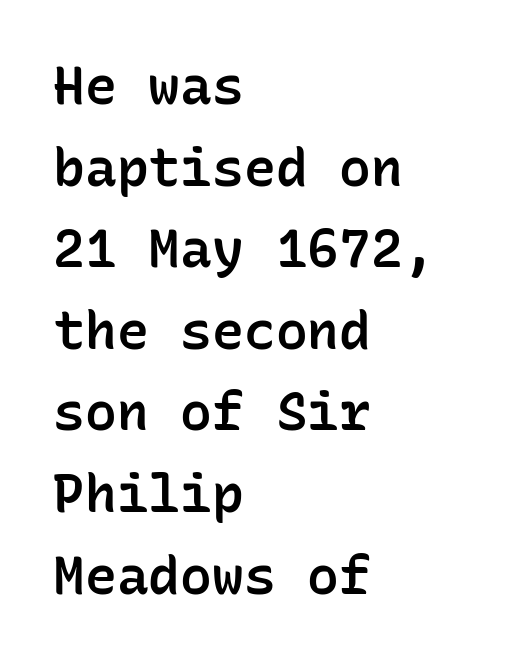
Successive baselines arrive at the customary interval. Rule under the text: the space is simply empty. Do the characters align in a grid? Yes, the font is monospaced. Does the weight exceed regular? Yes, but only to semibold. You could call the tracking neutral — neither tight nor loose. In CSS terms this would be text-align: left.
